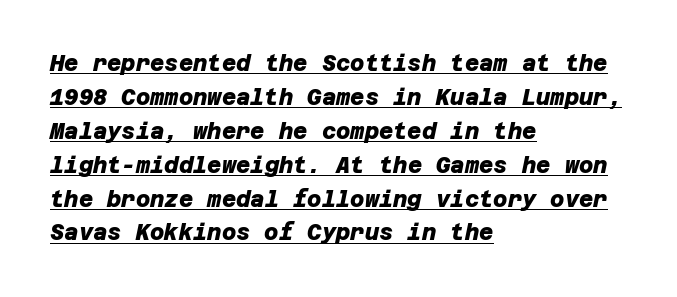
Quick note: underline on. The horizontal fit of the characters is conventional and even. Baseline-to-baseline distance is the conventional proportion of letter height. Horizontally, the lines are justified to the leading edge only. I'd describe the lettering as bold — thick and assertive.
